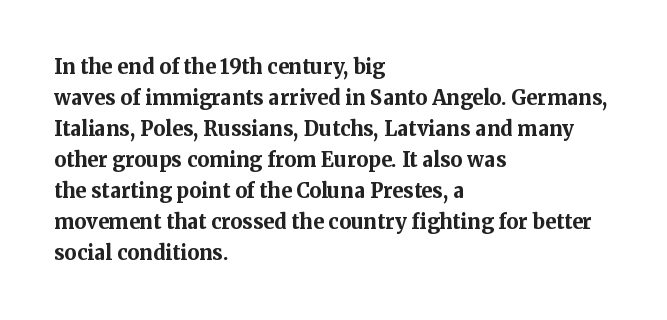
{"italic": "no", "bold": "yes", "underline": "no", "align": "left", "line_spacing": "normal", "line_spacing_ratio": 1.55, "letter_spacing": "normal", "letter_spacing_em": 0.0, "glyph_px": 20}
